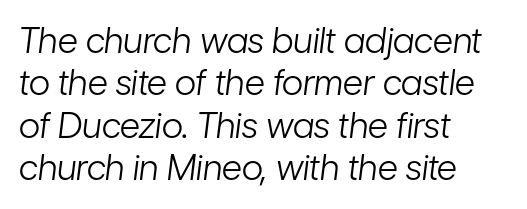
{"italic": "yes", "lean": "right", "slant_degrees": 7, "bold": "no", "weight": "light", "width": "condensed", "stroke_contrast": "low", "x_height": "medium", "monospaced": "no", "underline": "no", "align": "left", "line_spacing_ratio": 1.21, "letter_spacing": "normal", "letter_spacing_em": 0.0, "glyph_px": 35}
